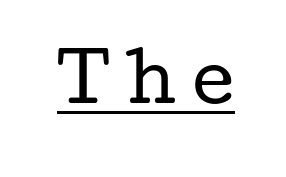
Q: Is the text bold? A: No.
Q: Is the text italic (slanted)? A: No, it is upright.
Q: Is the typeface a serif or a sans-serif typeface? A: Serif.
Q: Is the text underlined? A: Yes.
Q: Is the spacing between letters normal or unusually wide? A: Unusually wide.
Q: Width (condensed, normal, or wide)? A: Wide.
Q: Stroke contrast? A: Low.
Q: x-height? A: Medium.
Q: Monospaced? A: No.
